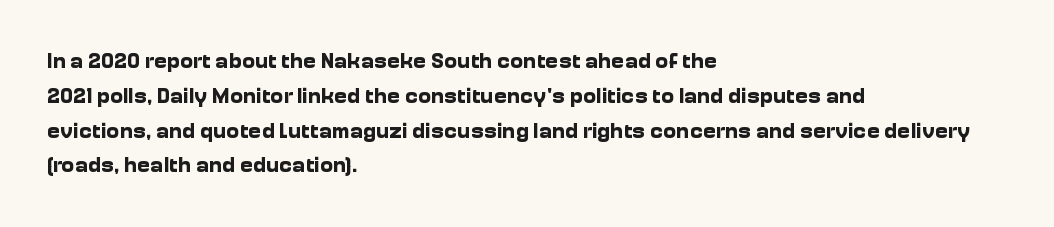
{"italic": "no", "bold": "yes", "underline": "no", "align": "left", "line_spacing": "normal", "line_spacing_ratio": 1.58, "letter_spacing": "normal", "letter_spacing_em": 0.0, "glyph_px": 22}
